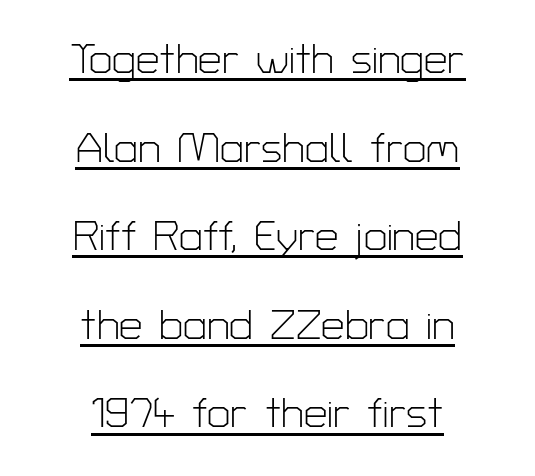
This is not heavy type; no bold has been used. One glance says open: line gaps are wider than usual. The letters sit at their default tracking, neither squeezed nor spread. Classification — sans serif. Italic? Not at all — the glyphs are vertical. This sample has the flowing, uneven cadence of proportional lettering.
